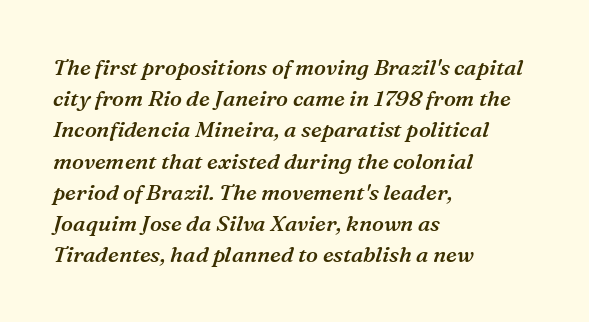
The image shows 22 px text type, italic (leaning right); set left-aligned, normal line spacing (1.42x), normal letter spacing, not underlined.
